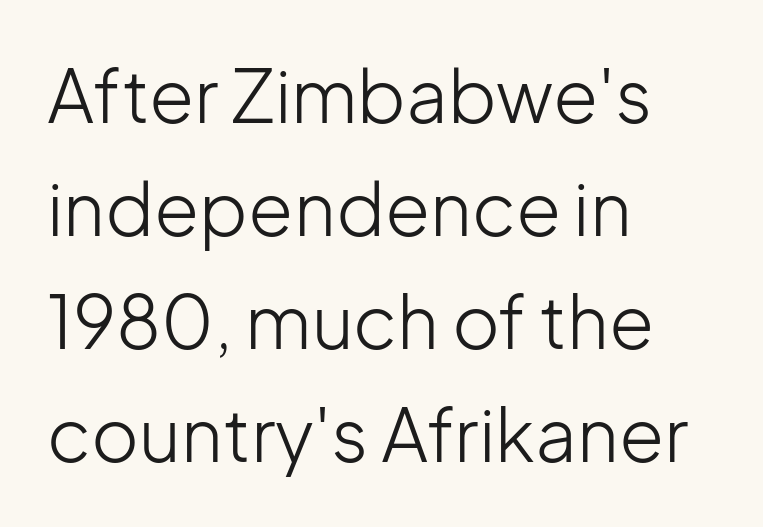
{"serif": "no", "italic": "no", "bold": "no", "weight": "light", "width": "normal", "stroke_contrast": "low", "x_height": "medium", "monospaced": "no", "underline": "no", "align": "left", "line_spacing": "normal", "line_spacing_ratio": 1.55, "letter_spacing": "normal", "letter_spacing_em": 0.0, "glyph_px": 73}
